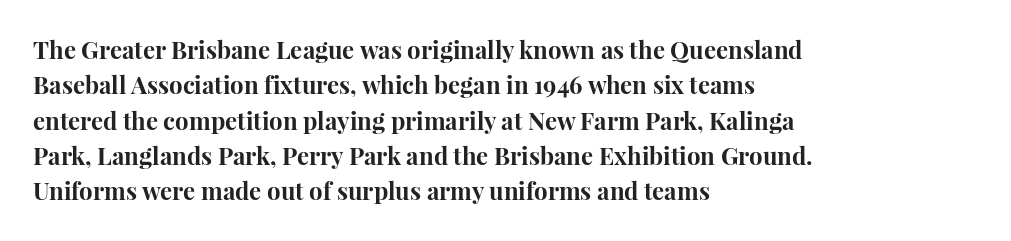
The image shows 24 px bold type, upright; set left-aligned, normal line spacing (1.47x), normal letter spacing, not underlined.
